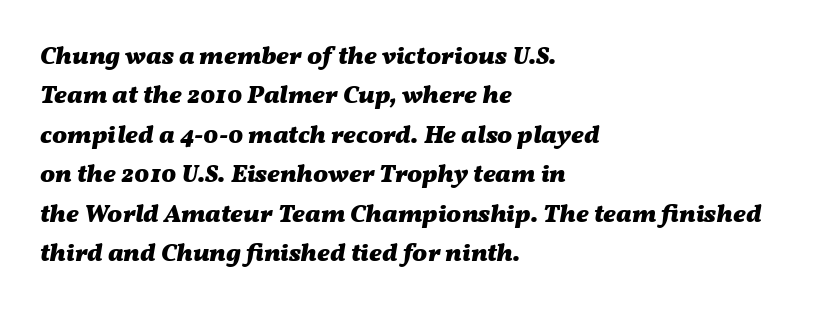
Q: Is the text bold? A: Yes.
Q: Is the text italic (slanted)? A: Yes, it leans right by about 11 degrees.
Q: Is the text underlined? A: No.
Q: How is the paragraph aligned? A: Left-aligned.
Q: Is the spacing between letters normal or unusually wide? A: Normal.
Q: Is the spacing between lines tight, normal or loose? A: Normal.
